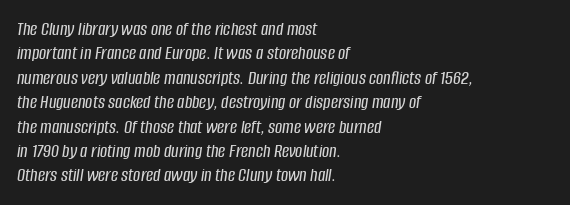
The image shows 20 px text type, italic (leaning right); set left-aligned, line spacing 1.22x, normal letter spacing, not underlined.
